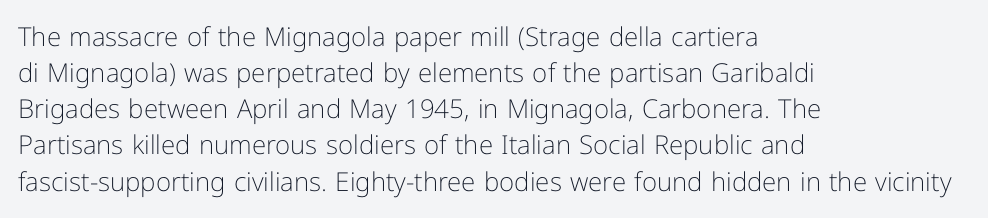
Teacher's note: observe the even left margin — that is flush-left alignment. Students, note that the glyphs here touch the page at normal intervals. Do the letters lean? They stand straight. Descenders hang freely into open space. Stem width sits at or under what a default text font uses.
